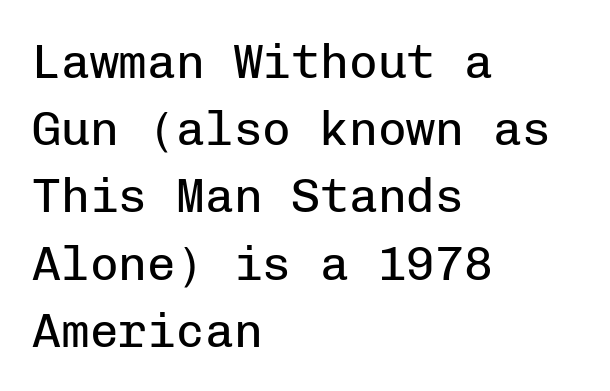
{"serif": "no", "italic": "no", "bold": "no", "weight": "regular", "width": "normal", "stroke_contrast": "low", "x_height": "medium", "monospaced": "yes", "underline": "no", "align": "left", "line_spacing": "normal", "line_spacing_ratio": 1.4, "letter_spacing": "normal", "letter_spacing_em": 0.0, "glyph_px": 48}
